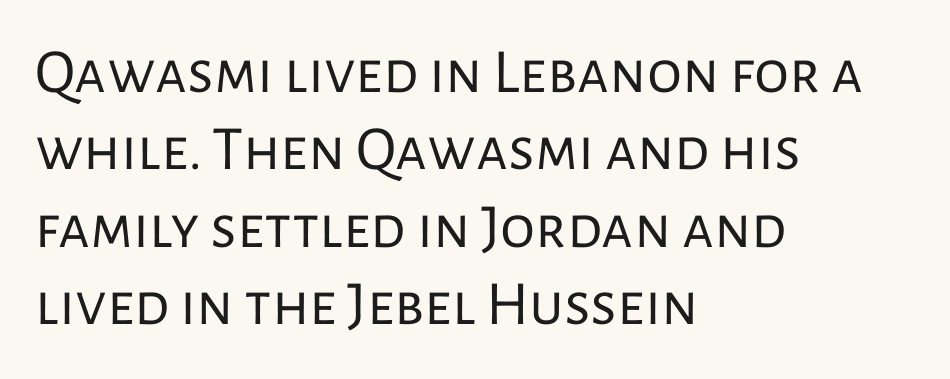
{"serif": "no", "italic": "no", "bold": "no", "weight": "regular", "width": "normal", "stroke_contrast": "low", "x_height": "medium", "monospaced": "no", "underline": "no", "align": "left", "line_spacing_ratio": 1.23, "letter_spacing": "normal", "letter_spacing_em": 0.0, "glyph_px": 63}
